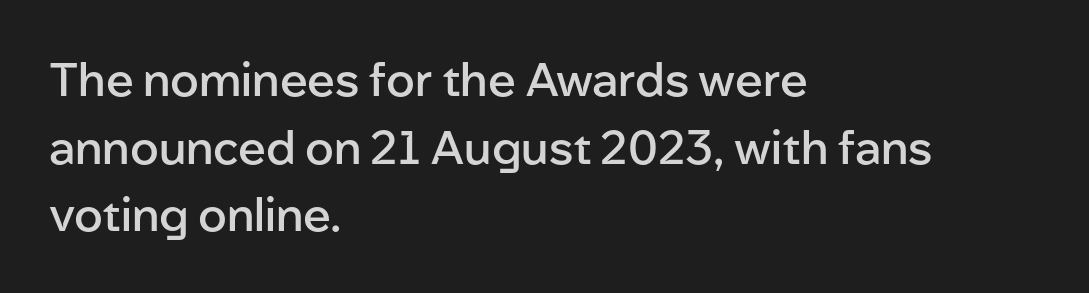
Q: Is the text bold? A: Semi-bold.
Q: Is the text italic (slanted)? A: No, it is upright.
Q: Is the typeface a serif or a sans-serif typeface? A: Sans-serif.
Q: Is the text underlined? A: No.
Q: How is the paragraph aligned? A: Left-aligned.
Q: Is the spacing between letters normal or unusually wide? A: Normal.
Q: Is the spacing between lines tight, normal or loose? A: Normal.
Q: Width (condensed, normal, or wide)? A: Normal.
Q: Stroke contrast? A: Low.
Q: x-height? A: Medium.
Q: Monospaced? A: No.
